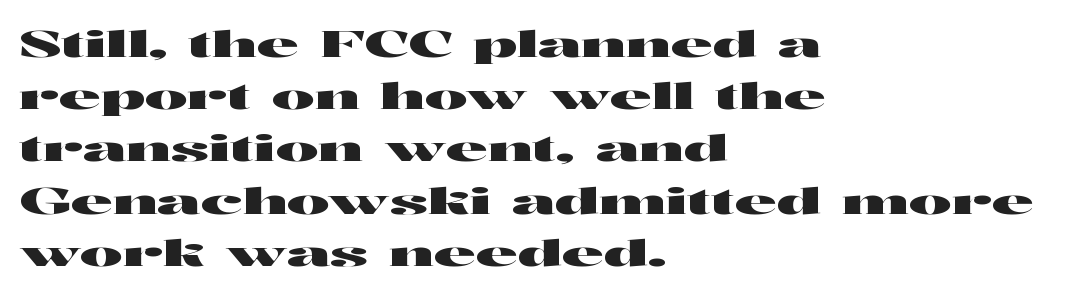
The axis of the letterforms is exactly vertical. I'd call this a sans setting — the letters go barefoot. Only glyphs here, with clear space below each row. Proportional: the letters do not fall into vertical columns. The line-height multiplier appears to be the usual default. The face used here is rendered with its standard letterfit.
